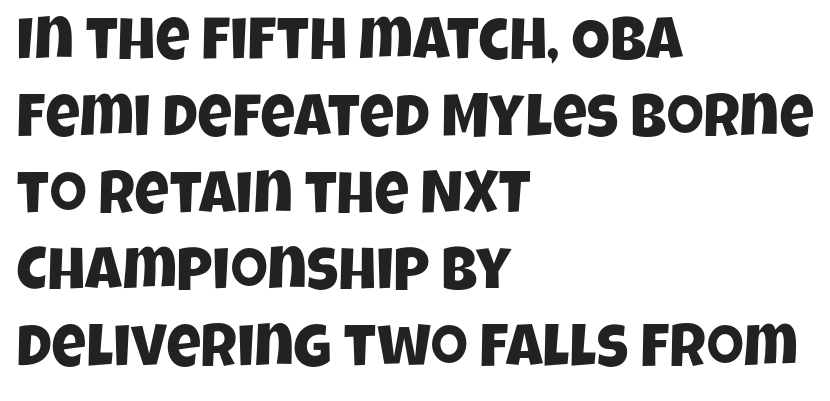
A bare baseline throughout the passage. The rendering uses natural spacing where letterforms have individual widths. How are the letters spaced? Ordinarily, with no added tracking. Each line starts at the same left margin while the right side varies. Serif or sans? Sans — the stroke terminals are bare.
